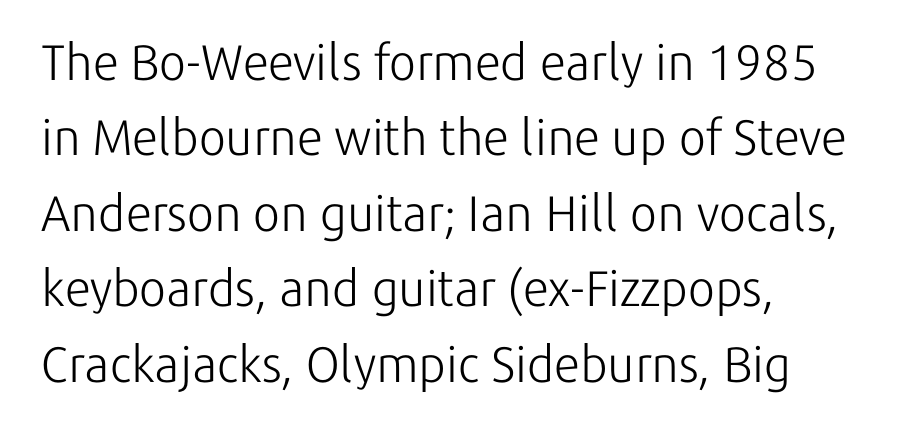
The words here are not underlined. Horizontally, the lines are justified to the leading edge only. Summary of vertical rhythm: regular, with standard interline spacing. These glyphs show unthickened strokes, regular width or finer.
